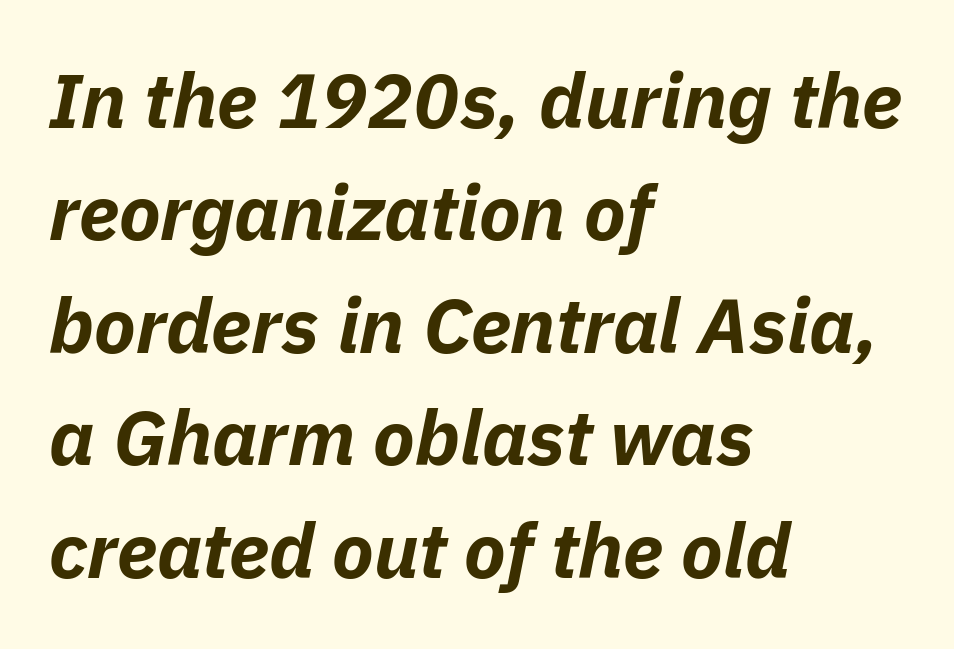
Q: Is the text bold? A: Yes.
Q: Is the text italic (slanted)? A: Yes, it leans right by about 11 degrees.
Q: Is the text underlined? A: No.
Q: How is the paragraph aligned? A: Left-aligned.
Q: Is the spacing between letters normal or unusually wide? A: Normal.
Q: Is the spacing between lines tight, normal or loose? A: Normal.
Q: Width (condensed, normal, or wide)? A: Normal.
Q: Stroke contrast? A: Low.
Q: x-height? A: Medium.
Q: Monospaced? A: No.
